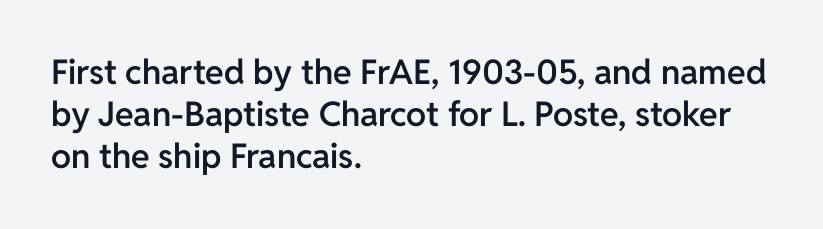
Caption: semibold face, moderately heavy strokes. Nope, not italic — everything's standing straight. This sample has the flowing, uneven cadence of proportional lettering. Tracking value appears to be zero — textbook default spacing.
